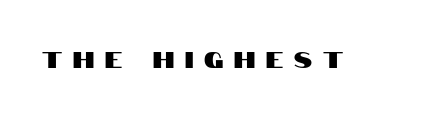
The glyphs are unaccompanied by any horizontal stroke below them. You can tell it's not italic because the verticals are truly vertical. The rendering inserts visible extra space after every character.
